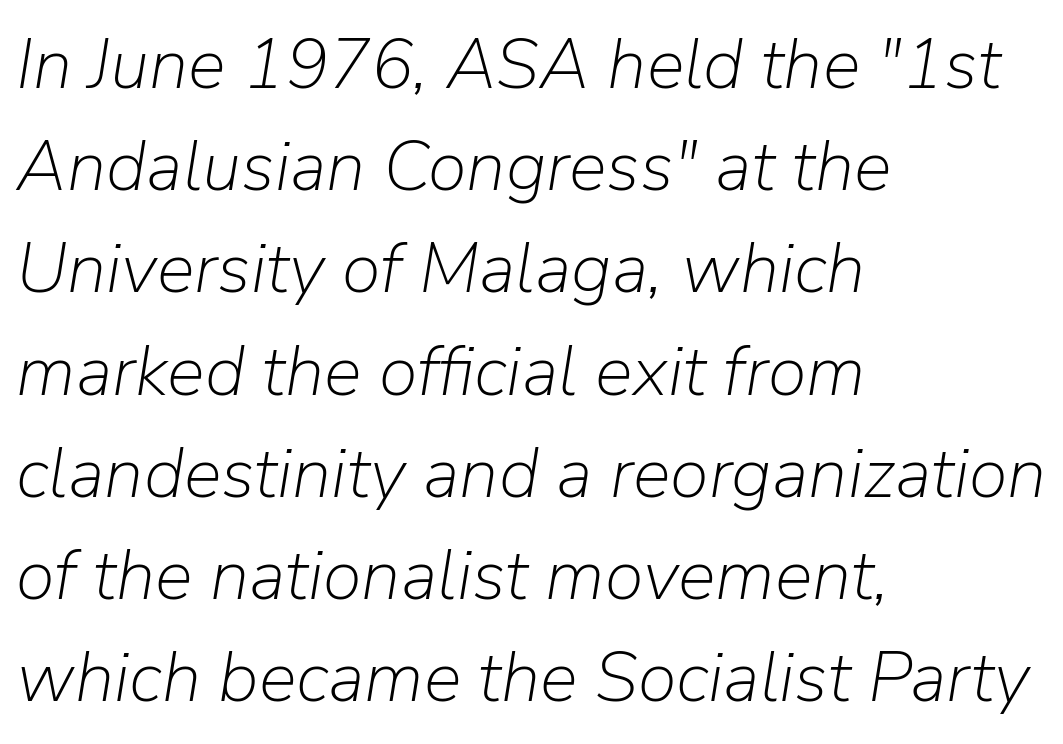
Is the block centered? No — it sits flush against the left margin. The face used here has a pronounced slope to its letters. A normal amount of white space separates one row of letters from the next. No word sits above an underline. Stems here are at most as thick as an everyday book face.
